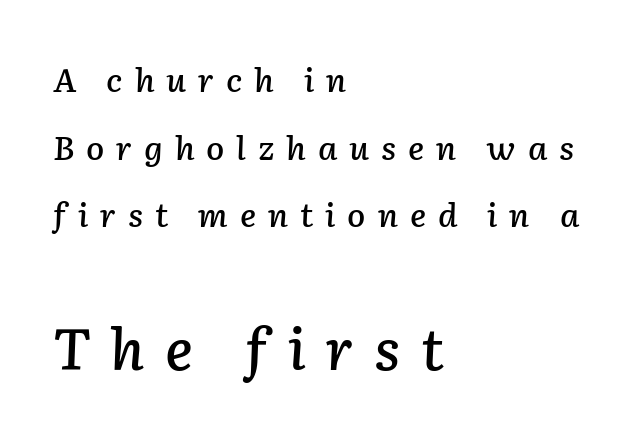
The image shows 57 px text type, italic (leaning right); set left-aligned, loose line spacing (2.05x), unusually wide letter spacing (+0.36 em), not underlined; the second (bottom) block is 1.73x larger; low stroke contrast and a medium x-height.
